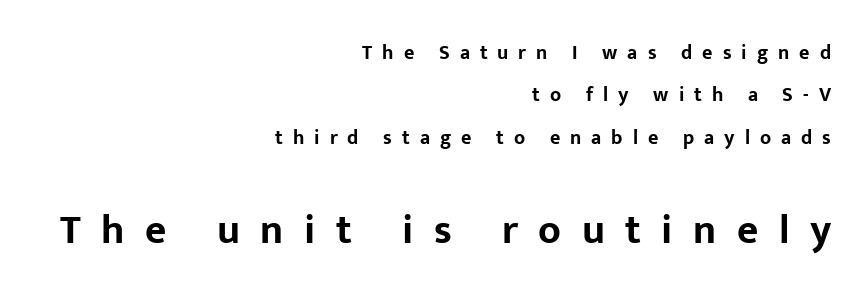
This is roman type, the default non-slanted kind. The paragraph shown leans on its right margin. In terms of leading, this rendering errs on the spacious side. Think of a printed novel: that variable character pitch is what you see here. Letter spacing: wide. Has an underline been added? It has not.
